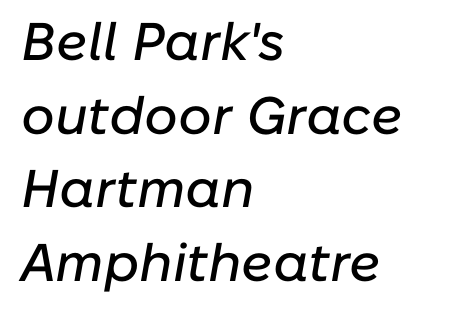
Unmarked baselines from the first word to the last. These lines stack with their left ends in a neat column. A typesetter would call this proportional, since set widths differ per character. Honestly, the letter spacing is just normal — you wouldn't notice it. It's the slanting kind of type. Line spacing here is normal.
